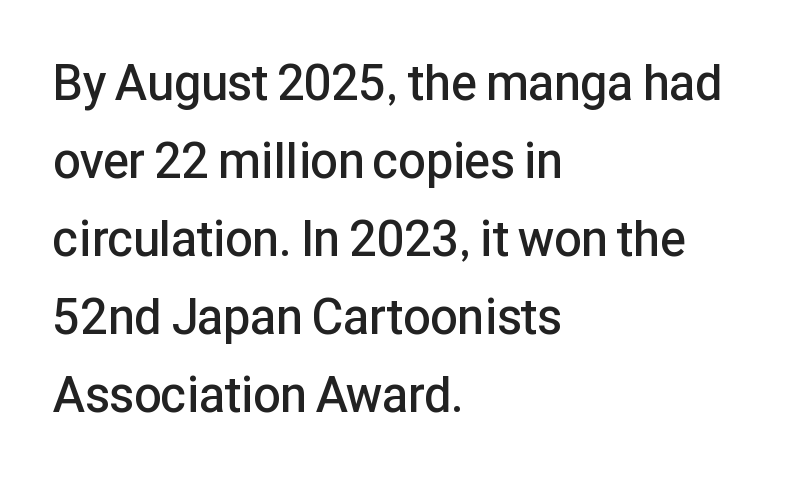
Here the designer chose a conventional face with non-uniform glyph widths. Each new line begins a customary step beneath the previous one. Serifs: no, the terminals of the letterforms are clean. The sample has been set in demibold, a notch under bold. Each word holds together tightly as a unit, with standard inter-letter gaps.
